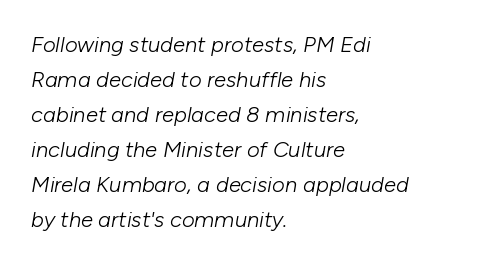
The image shows 22 px text type, italic (leaning right); set left-aligned, normal line spacing (1.59x), normal letter spacing, not underlined.
